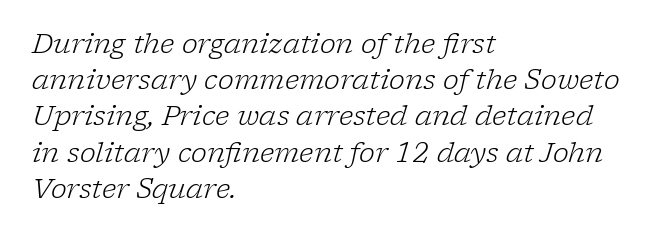
The image shows 27 px text type, italic (leaning right); set left-aligned, normal line spacing (1.34x), normal letter spacing, not underlined.
